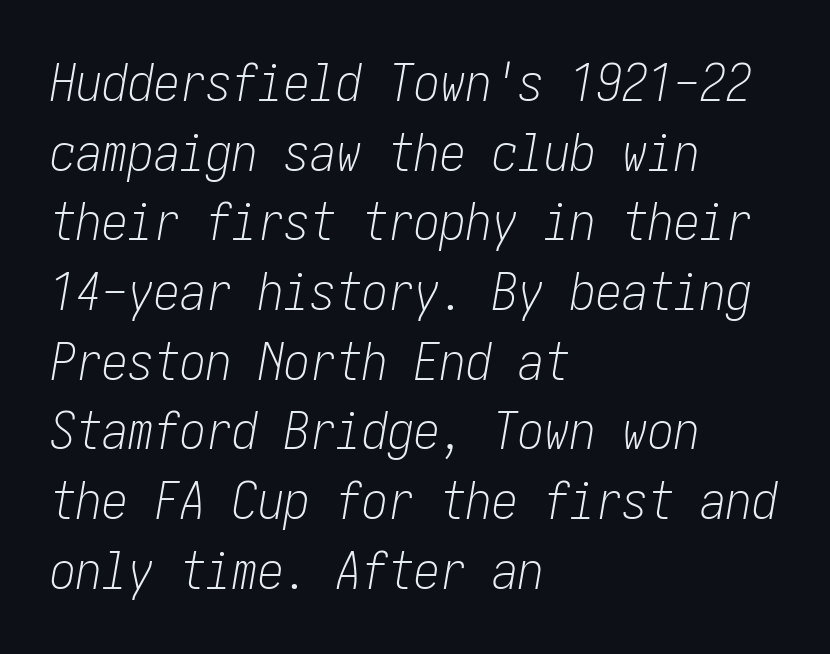
The image shows 52 px light, condensed type, italic (leaning right); set left-aligned, normal line spacing (1.34x), normal letter spacing, not underlined; low stroke contrast and a medium x-height.
